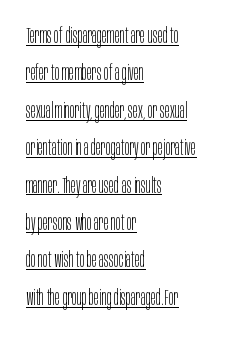
The image shows 21 px text type, upright; set left-aligned, line spacing 1.78x, normal letter spacing, underlined.
